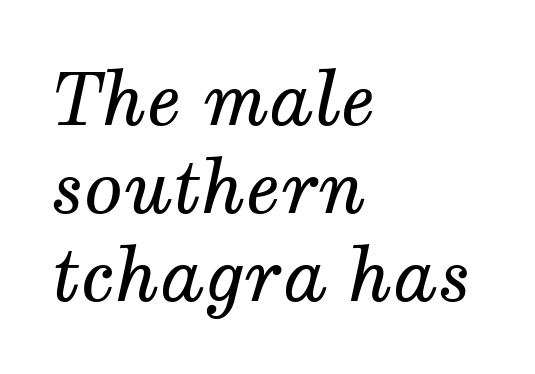
These lines are composed in type with serifs. Do the characters align in a grid? No, the font is proportional. Stems and bowls with no extra thickness — not bold. Honestly, the letter spacing is just normal — you wouldn't notice it. Layout note: lines flush left.
